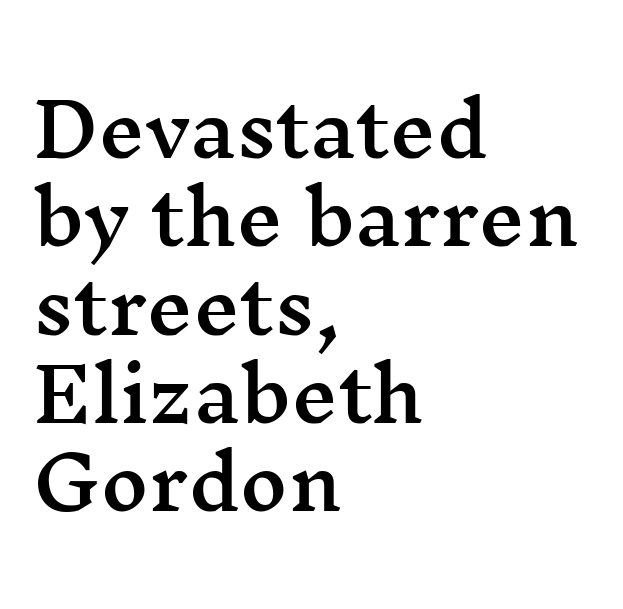
{"serif": "yes", "italic": "no", "width": "wide", "stroke_contrast": "medium", "x_height": "medium", "monospaced": "no", "underline": "no", "align": "left", "line_spacing_ratio": 1.21, "letter_spacing": "normal", "letter_spacing_em": 0.0, "glyph_px": 73}
